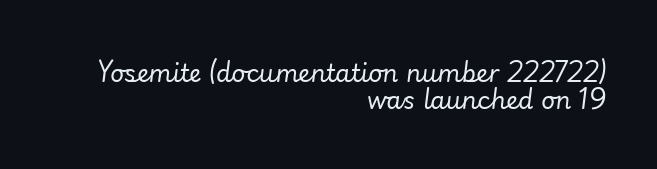
The image shows 24 px text type, italic (leaning right); set right-aligned, tight line spacing (1.12x), normal letter spacing, not underlined.
